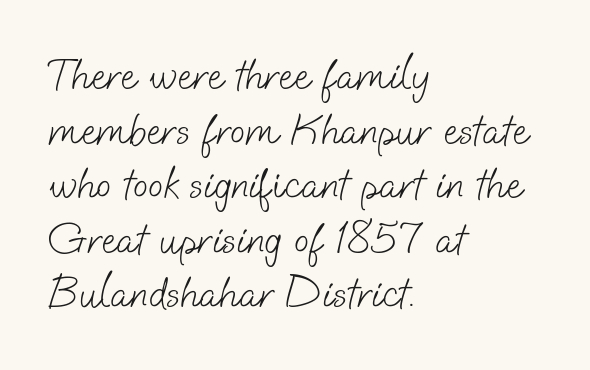
{"serif": "no", "bold": "no", "weight": "light", "width": "normal", "stroke_contrast": "low", "x_height": "small", "monospaced": "no", "underline": "no", "align": "left", "line_spacing_ratio": 1.24, "letter_spacing": "normal", "letter_spacing_em": 0.0, "glyph_px": 44}
